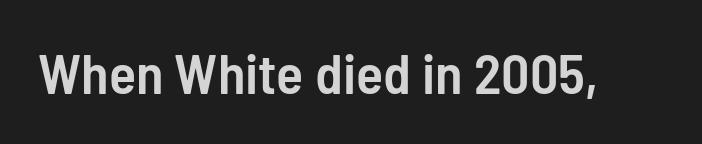
Vertical strokes here are truly vertical. I'd call this a sans setting — the letters go barefoot. The tracking reads as untouched default to a designer's eye. The space beneath each line is pristine and unruled.
